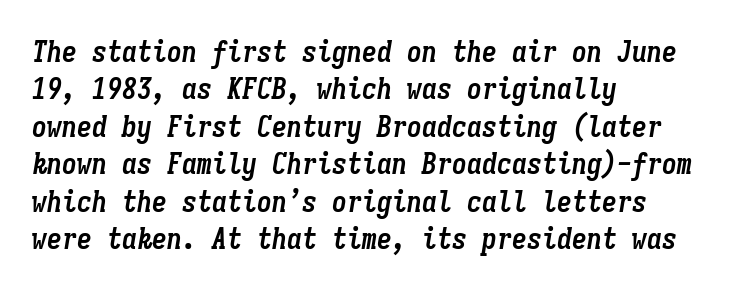
Q: Is the text bold? A: Yes.
Q: Is the text italic (slanted)? A: Yes, it leans right by about 9 degrees.
Q: Is the text underlined? A: No.
Q: How is the paragraph aligned? A: Left-aligned.
Q: Is the spacing between letters normal or unusually wide? A: Normal.
Q: Is the spacing between lines tight, normal or loose? A: Normal.
Q: Width (condensed, normal, or wide)? A: Condensed.
Q: Stroke contrast? A: Low.
Q: x-height? A: Medium.
Q: Monospaced? A: Yes.
